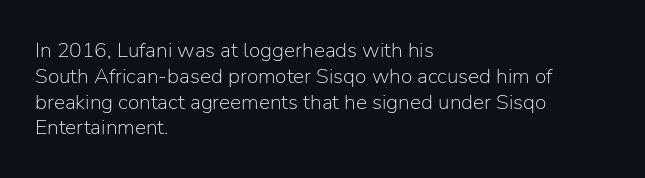
Q: Is the text bold? A: No.
Q: Is the text italic (slanted)? A: No, it is upright.
Q: Is the text underlined? A: No.
Q: How is the paragraph aligned? A: Left-aligned.
Q: Is the spacing between letters normal or unusually wide? A: Normal.
